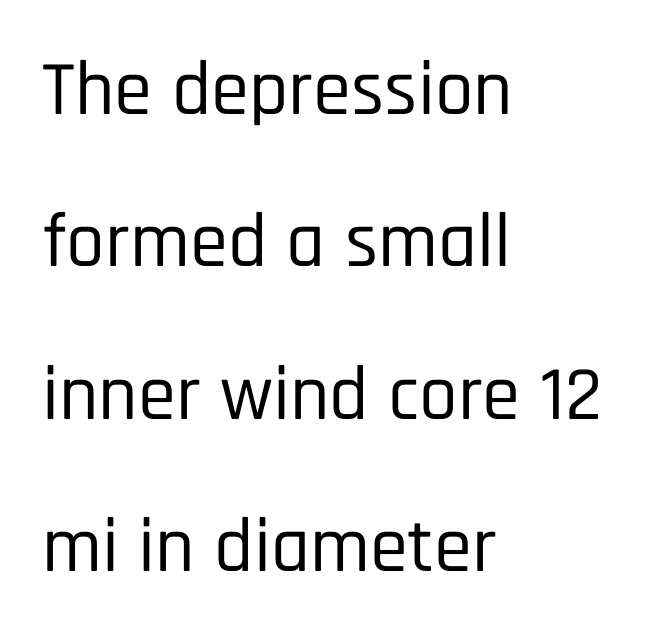
{"serif": "no", "italic": "no", "width": "condensed", "stroke_contrast": "low", "x_height": "large", "monospaced": "no", "underline": "no", "align": "left", "line_spacing": "loose", "line_spacing_ratio": 1.98, "letter_spacing": "normal", "letter_spacing_em": 0.0, "glyph_px": 77}
